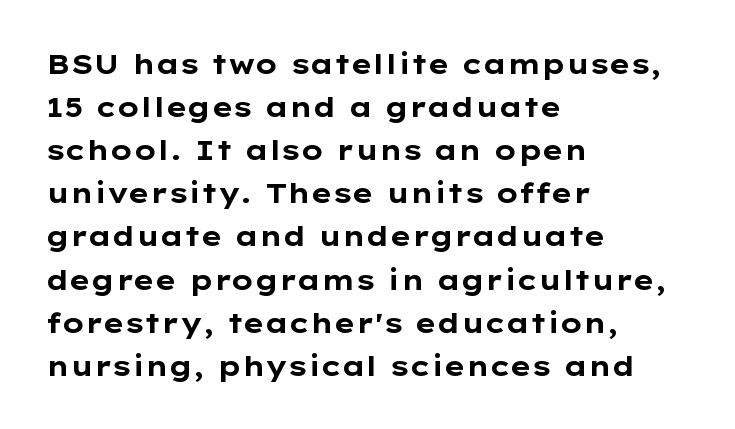
You could not count columns in this text — the font is proportionally spaced. Horizontally, the lines are justified to the leading edge only. Each letter's strokes conclude bluntly, with no projecting serifs. Notice how the stems are strictly vertical — no italics here.
